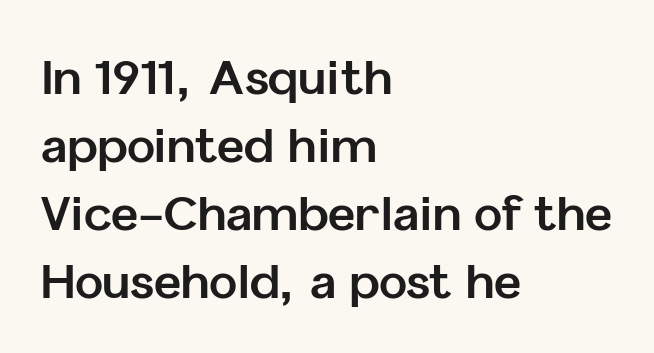
The image shows 47 px bold sans-serif type, upright; set left-aligned, normal line spacing (1.45x), normal letter spacing, not underlined; low stroke contrast and a medium x-height.
